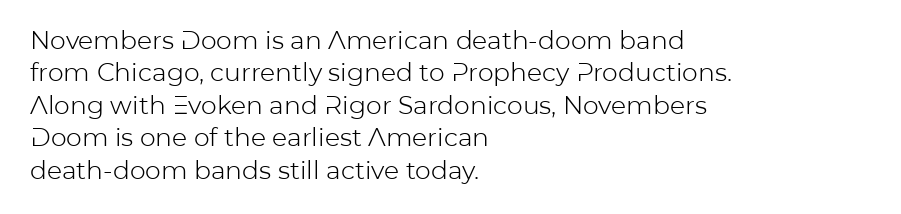
The image shows 25 px text type, upright; set left-aligned, normal line spacing (1.3x), normal letter spacing, not underlined.
